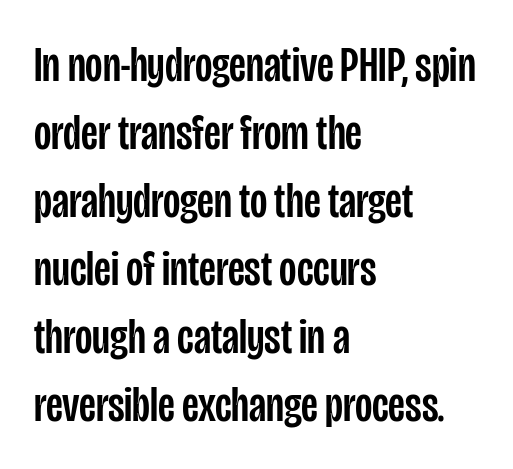
Q: Is the text italic (slanted)? A: No, it is upright.
Q: Is the typeface a serif or a sans-serif typeface? A: Sans-serif.
Q: Is the text underlined? A: No.
Q: How is the paragraph aligned? A: Left-aligned.
Q: Is the spacing between letters normal or unusually wide? A: Normal.
Q: Is the spacing between lines tight, normal or loose? A: Normal.
Q: Width (condensed, normal, or wide)? A: Condensed.
Q: Stroke contrast? A: Low.
Q: x-height? A: Large.
Q: Monospaced? A: No.
